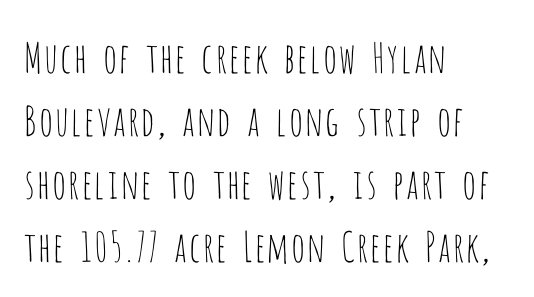
The image shows 41 px thin, condensed sans-serif type, upright; set left-aligned, normal line spacing (1.54x), normal letter spacing, not underlined; low stroke contrast and a large x-height.
